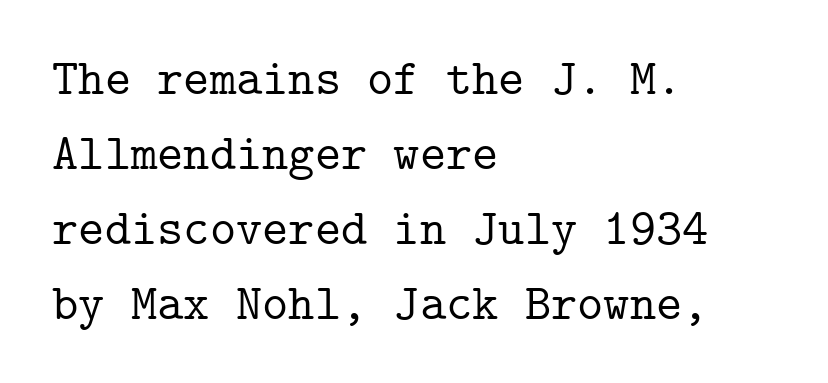
The leading is moderate, giving the passage an even texture. Does the lettering tilt? It doesn't — this is upright. A bare baseline throughout the passage. The line texture is even and compact thanks to regular tracking. The text was rendered using a seriffed face with decorative stroke endings. The typesetter chose a ragged-right arrangement here.
